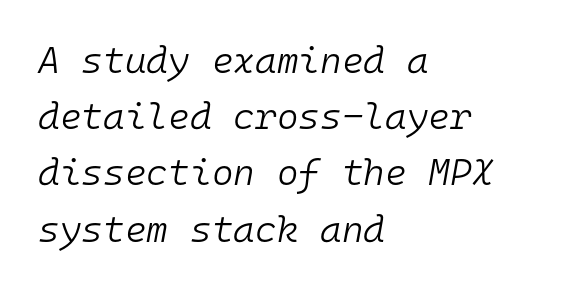
{"italic": "yes", "lean": "right", "slant_degrees": 10, "bold": "no", "weight": "light", "width": "normal", "stroke_contrast": "low", "x_height": "medium", "monospaced": "yes", "underline": "no", "align": "left", "line_spacing": "normal", "line_spacing_ratio": 1.52, "letter_spacing": "normal", "letter_spacing_em": 0.0, "glyph_px": 37}
